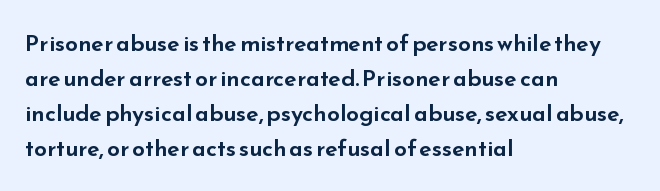
{"italic": "no", "underline": "no", "align": "left", "line_spacing": "normal", "line_spacing_ratio": 1.52, "letter_spacing": "normal", "letter_spacing_em": 0.0, "glyph_px": 23}
